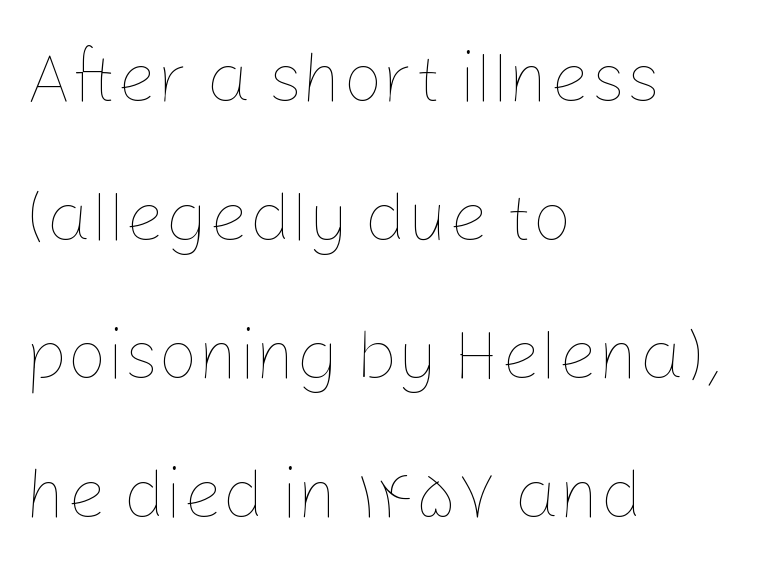
The image shows 70 px thin type, upright; set left-aligned, loose line spacing (1.98x), normal letter spacing, not underlined; low stroke contrast and a medium x-height.
